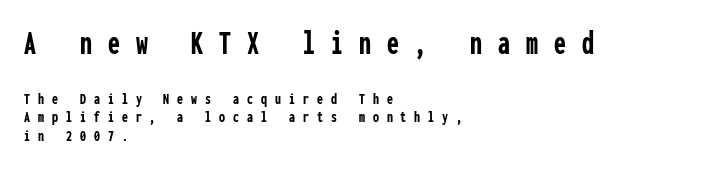
Q: Is the text bold? A: Yes.
Q: Is the text italic (slanted)? A: No, it is upright.
Q: Is the typeface a serif or a sans-serif typeface? A: Sans-serif.
Q: Is the text underlined? A: No.
Q: How is the paragraph aligned? A: Left-aligned.
Q: Is the spacing between letters normal or unusually wide? A: Unusually wide.
Q: Is the spacing between lines tight, normal or loose? A: Tight.
Q: Which block of text is set in a larger size, the first (top) or the second (bottom)? A: The first (top) one.
Q: Width (condensed, normal, or wide)? A: Condensed.
Q: Stroke contrast? A: Low.
Q: x-height? A: Medium.
Q: Monospaced? A: Yes.
